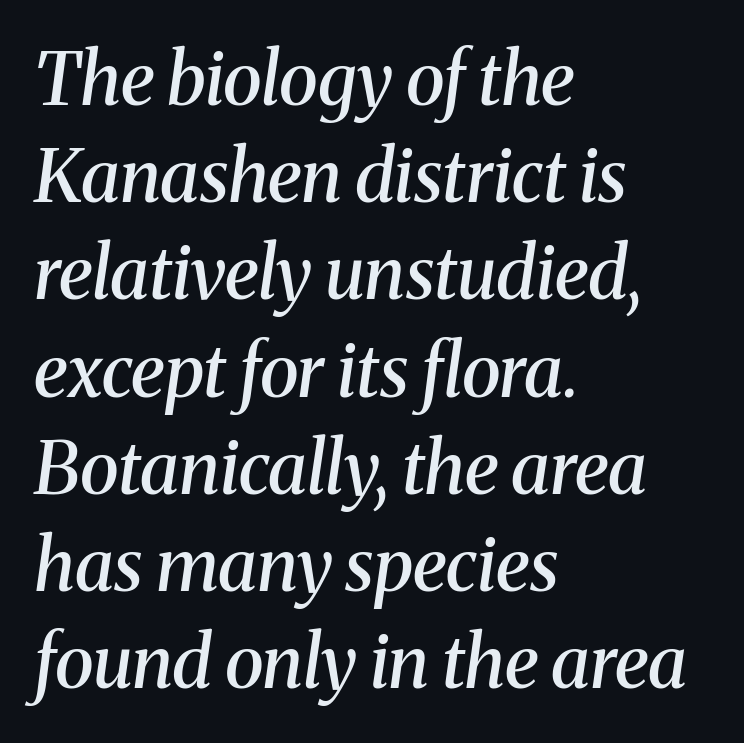
{"serif": "yes", "italic": "yes", "lean": "right", "slant_degrees": 8, "bold": "semi", "weight": "semibold", "width": "normal", "stroke_contrast": "medium", "x_height": "medium", "monospaced": "no", "underline": "no", "align": "left", "line_spacing": "normal", "line_spacing_ratio": 1.35, "letter_spacing": "normal", "letter_spacing_em": 0.0, "glyph_px": 72}
